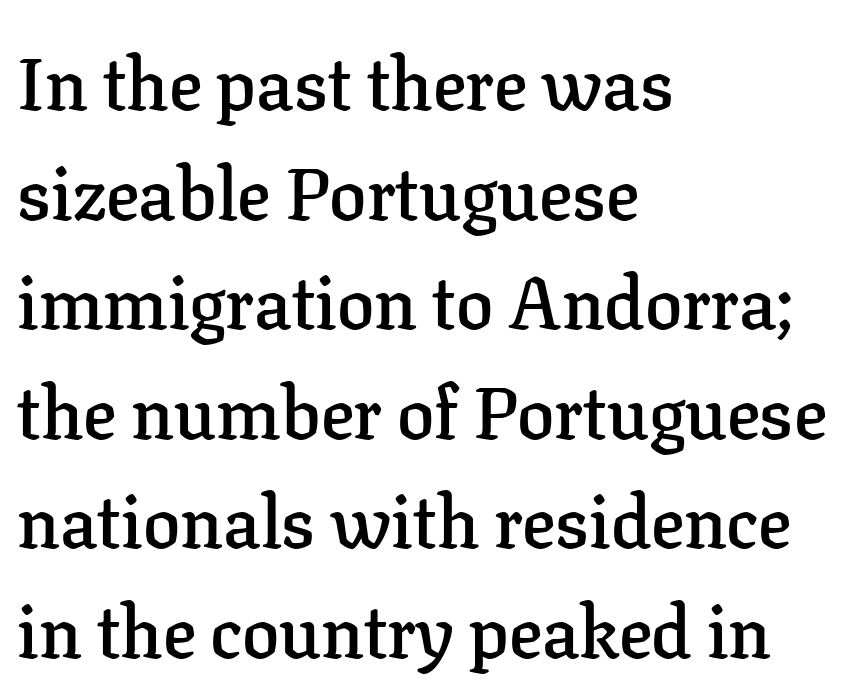
The image shows 74 px semibold serif type, upright; set left-aligned, normal line spacing (1.48x), normal letter spacing, not underlined; low stroke contrast and a medium x-height.
